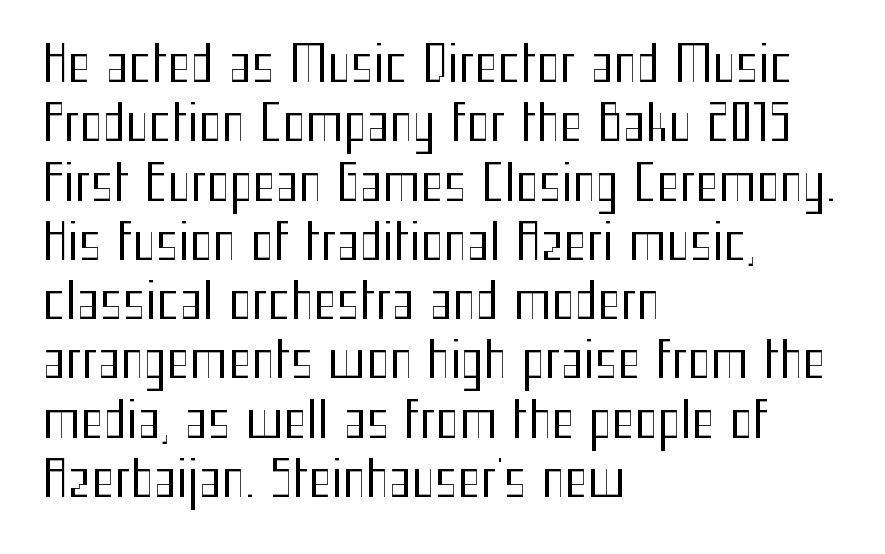
{"serif": "no", "italic": "no", "bold": "no", "weight": "regular", "width": "condensed", "stroke_contrast": "medium", "x_height": "medium", "monospaced": "no", "underline": "no", "align": "left", "line_spacing_ratio": 1.21, "letter_spacing": "normal", "letter_spacing_em": 0.0, "glyph_px": 49}
